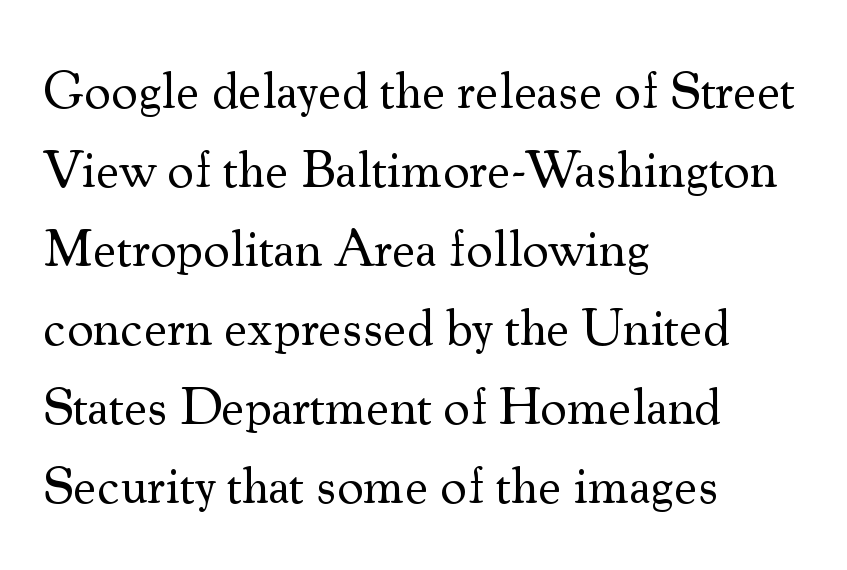
Compared with typical paragraphs, the rows here are spaced about the same. Standard letterfit; no display-style spreading of the glyphs. Think standard paragraph weight, or any step lighter than that. The specimen omits any rule beneath the text block's lines. The face used here is proportionally spaced, like ordinary book or web type. A student would call this left alignment; a typographer would say flush left, rag right.
